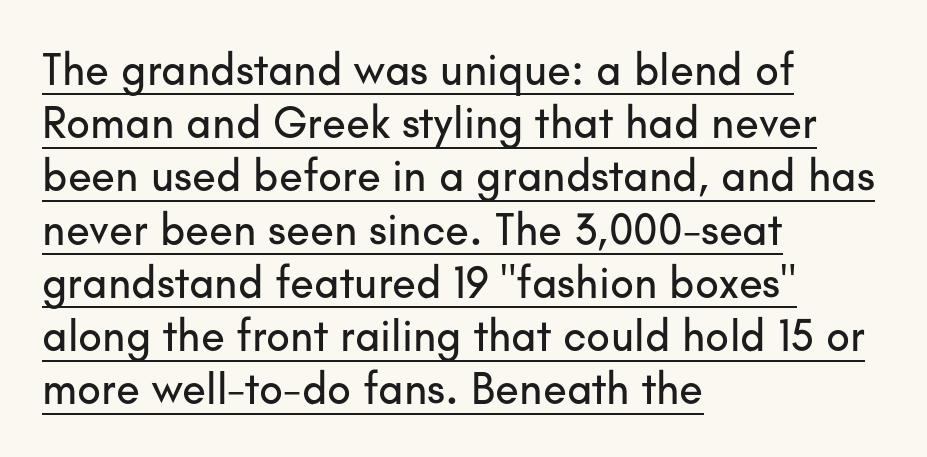
Q: Is the text italic (slanted)? A: No, it is upright.
Q: Is the typeface a serif or a sans-serif typeface? A: Sans-serif.
Q: Is the text underlined? A: Yes.
Q: How is the paragraph aligned? A: Left-aligned.
Q: Is the spacing between letters normal or unusually wide? A: Normal.
Q: Width (condensed, normal, or wide)? A: Normal.
Q: Stroke contrast? A: Low.
Q: x-height? A: Small.
Q: Monospaced? A: No.
